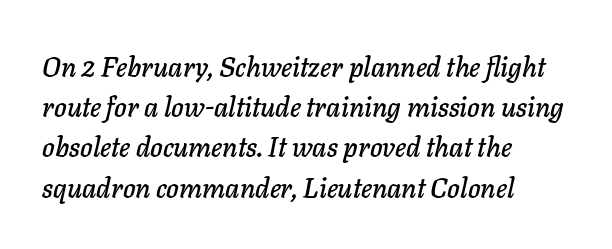
{"italic": "yes", "lean": "right", "slant_degrees": 11, "underline": "no", "align": "left", "line_spacing": "normal", "line_spacing_ratio": 1.49, "letter_spacing": "normal", "letter_spacing_em": 0.0, "glyph_px": 27}
